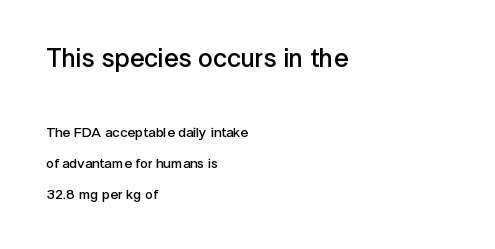
The image shows 26 px text type, upright; set left-aligned, loose line spacing (2.23x), normal letter spacing, not underlined; the first (top) block is 1.86x larger.
